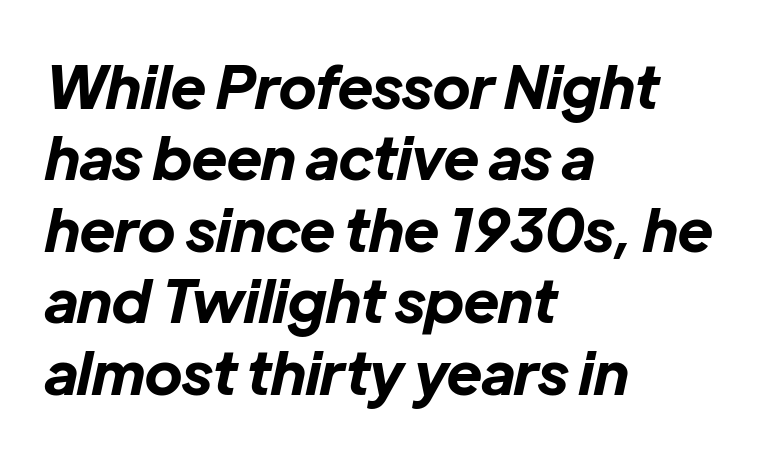
Q: Is the text bold? A: Yes.
Q: Is the text italic (slanted)? A: Yes, it leans right by about 12 degrees.
Q: Is the text underlined? A: No.
Q: How is the paragraph aligned? A: Left-aligned.
Q: Is the spacing between letters normal or unusually wide? A: Normal.
Q: Width (condensed, normal, or wide)? A: Normal.
Q: Stroke contrast? A: Low.
Q: x-height? A: Medium.
Q: Monospaced? A: No.
